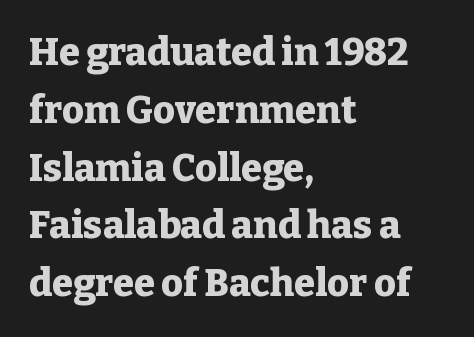
The image shows 38 px heavy serif type, upright; set left-aligned, normal line spacing (1.52x), normal letter spacing, not underlined; low stroke contrast and a medium x-height.
